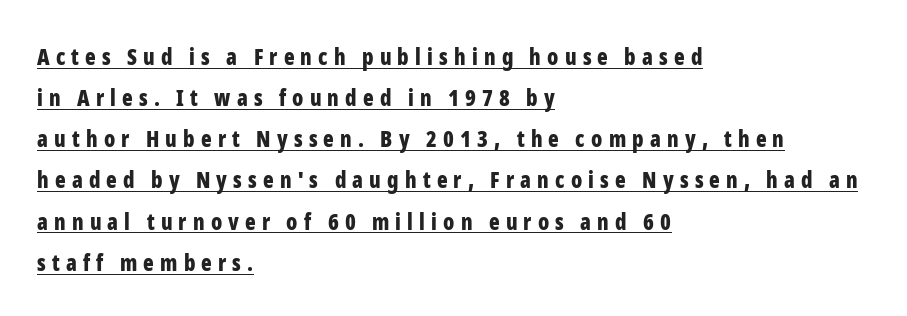
Q: Is the text bold? A: Yes.
Q: Is the text italic (slanted)? A: No, it is upright.
Q: Is the text underlined? A: Yes.
Q: How is the paragraph aligned? A: Left-aligned.
Q: Is the spacing between letters normal or unusually wide? A: Unusually wide.
